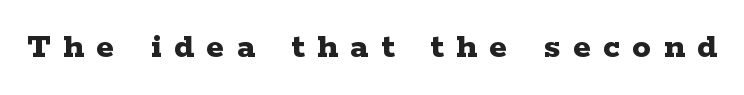
The typesetting leans heavy: a genuine bold. The type sits square on the baseline with zero lean. The rendering inserts visible extra space after every character. The typeface chosen for these lines features serifs.
